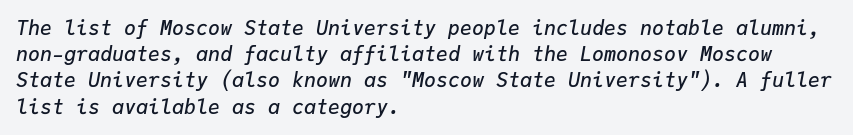
Q: Is the text bold? A: Semi-bold.
Q: Is the text italic (slanted)? A: Yes, it leans right by about 9 degrees.
Q: Is the text underlined? A: No.
Q: How is the paragraph aligned? A: Left-aligned.
Q: Is the spacing between letters normal or unusually wide? A: Normal.
Q: Is the spacing between lines tight, normal or loose? A: Normal.
